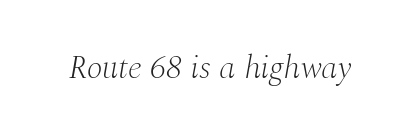
Unmarked baselines from the first word to the last. Here the designer chose a conventional face with non-uniform glyph widths. Unlike a clean sans, this face finishes its strokes with serifs. Italic? Definitely — the glyphs are oblique. The rendering keeps characters at their native spacing. No extra ink here — the face is not bold.
